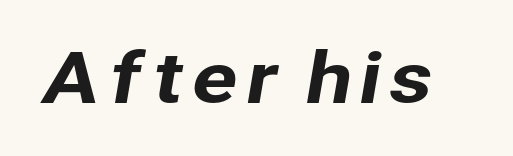
The image shows 69 px sans-serif type; set not underlined; low stroke contrast and a medium x-height.
